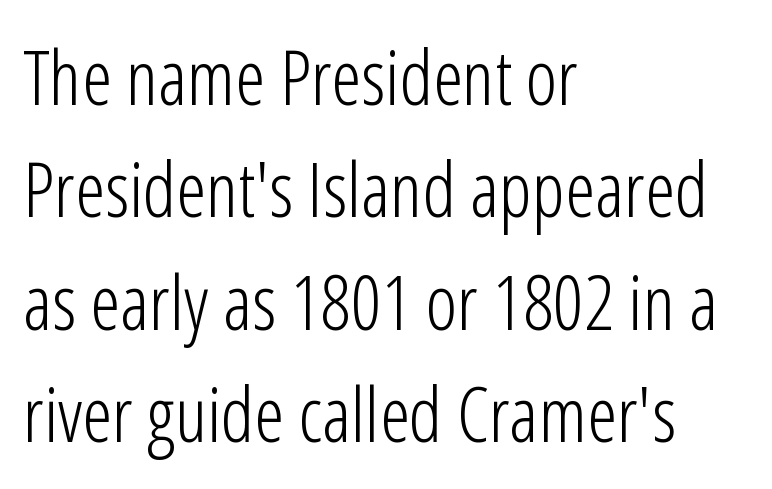
Proportional: the letters do not fall into vertical columns. Evenly set lines give the paragraph a standard silhouette. No extra tracking has been applied to these lines. Bold? No — there's no thickening of the strokes. The gap between lines stays unmarked.
